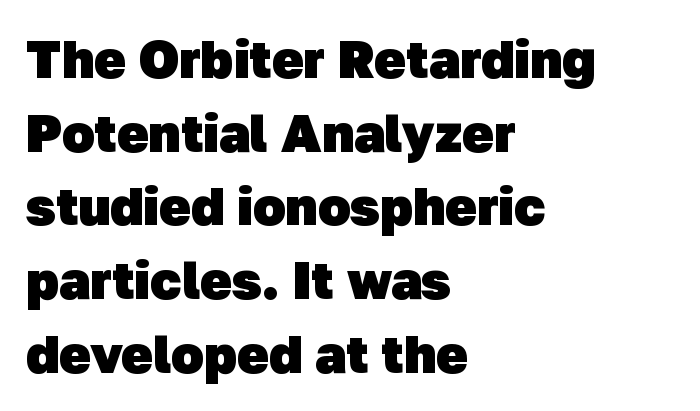
The image shows 53 px heavy sans-serif type; set left-aligned, normal line spacing (1.39x), normal letter spacing, not underlined; low stroke contrast and a medium x-height.
